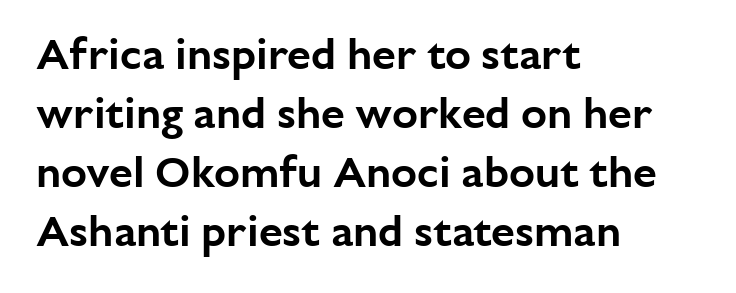
{"serif": "no", "italic": "no", "width": "normal", "stroke_contrast": "low", "x_height": "medium", "monospaced": "no", "underline": "no", "align": "left", "line_spacing": "normal", "line_spacing_ratio": 1.37, "letter_spacing": "normal", "letter_spacing_em": 0.0, "glyph_px": 43}
